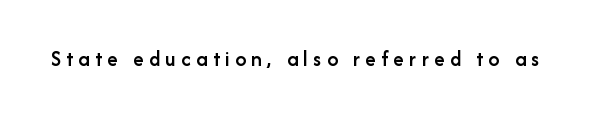
{"italic": "no", "bold": "semi", "underline": "no", "letter_spacing": "wide", "letter_spacing_em": 0.24, "glyph_px": 22}
